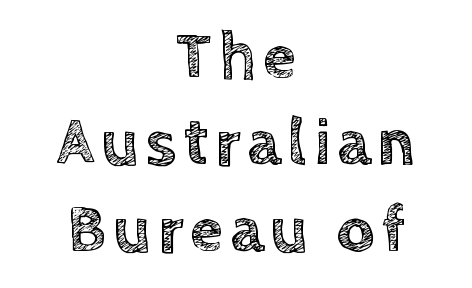
Proportional: the letters do not fall into vertical columns. The lines are quadded center. Bare-footed words on every line. Normally led — the rows are evenly, conventionally spaced. This is roman type, the default non-slanted kind.
